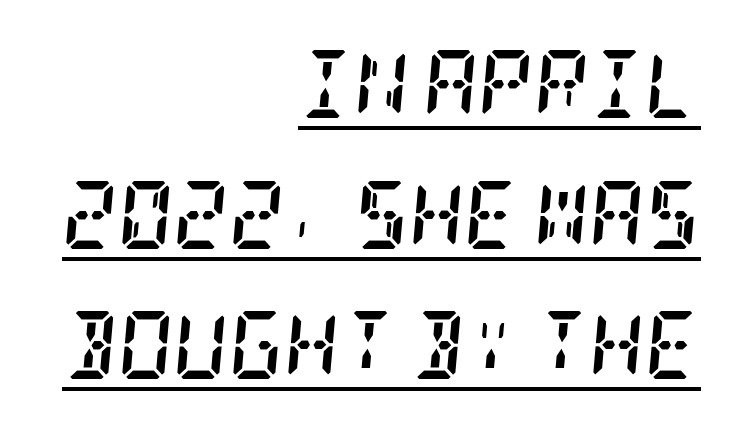
The image shows 68 px semibold, condensed serif type, italic (leaning right); set right-aligned, loose line spacing (1.92x), normal letter spacing, underlined; low stroke contrast and a large x-height.
